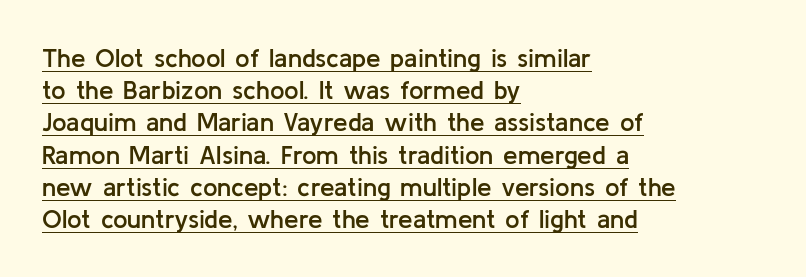
The image shows 26 px text type, upright; set left-aligned, line spacing 1.24x, normal letter spacing, underlined.
